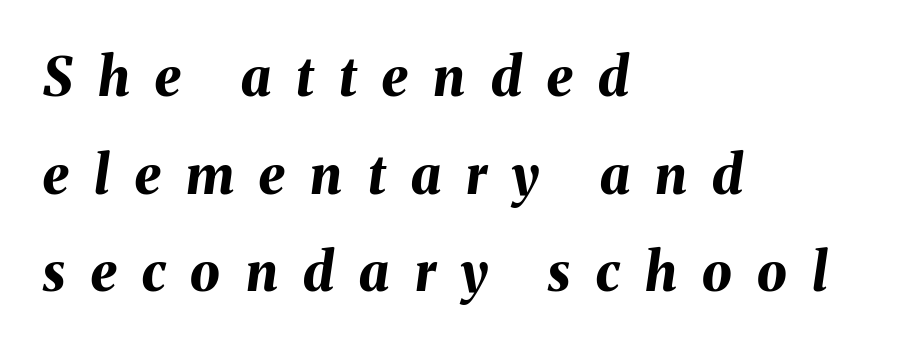
The image shows 53 px bold type, italic (leaning right); set left-aligned, line spacing 1.84x, unusually wide letter spacing (+0.48 em), not underlined; medium stroke contrast and a medium x-height.
